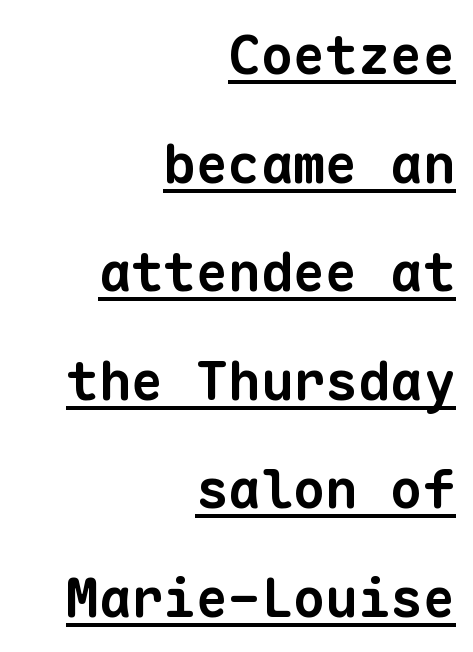
Each word holds together tightly as a unit, with standard inter-letter gaps. The space between consecutive lines is lavish. Note: no serifs on the glyphs. The font is running at its bold setting.
